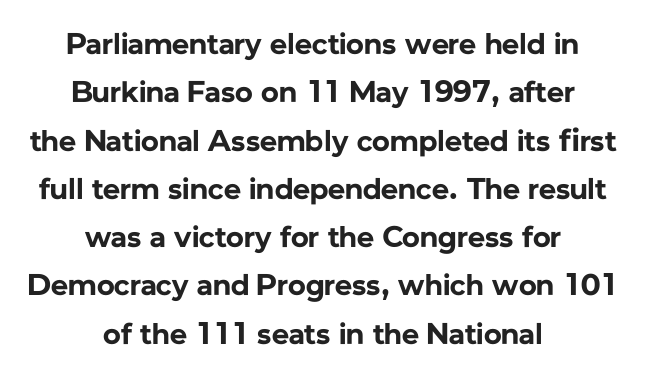
Q: Is the text bold? A: Yes.
Q: Is the text italic (slanted)? A: No, it is upright.
Q: Is the typeface a serif or a sans-serif typeface? A: Sans-serif.
Q: Is the text underlined? A: No.
Q: How is the paragraph aligned? A: Centered.
Q: Is the spacing between letters normal or unusually wide? A: Normal.
Q: Is the spacing between lines tight, normal or loose? A: Normal.
Q: Width (condensed, normal, or wide)? A: Normal.
Q: Stroke contrast? A: Low.
Q: x-height? A: Medium.
Q: Monospaced? A: No.
